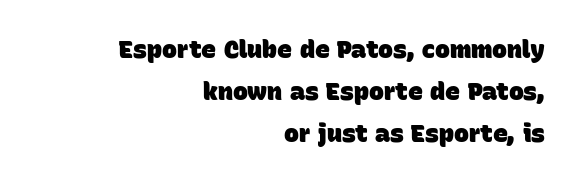
Q: Is the text bold? A: Yes.
Q: Is the text underlined? A: No.
Q: How is the paragraph aligned? A: Right-aligned.
Q: Is the spacing between letters normal or unusually wide? A: Normal.
Q: Is the spacing between lines tight, normal or loose? A: Normal.
